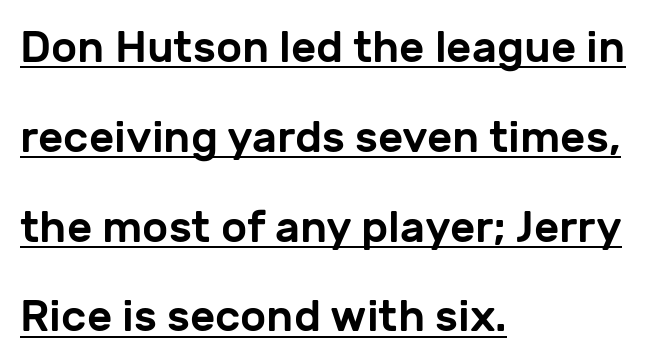
Leading: increased. Looks like regular typesetting: each glyph gets only the width it needs. A typesetter would mark this as roman, not italic. The characters display no serif detailing; their extremities are plain. A student would call this left alignment; a typographer would say flush left, rag right.
